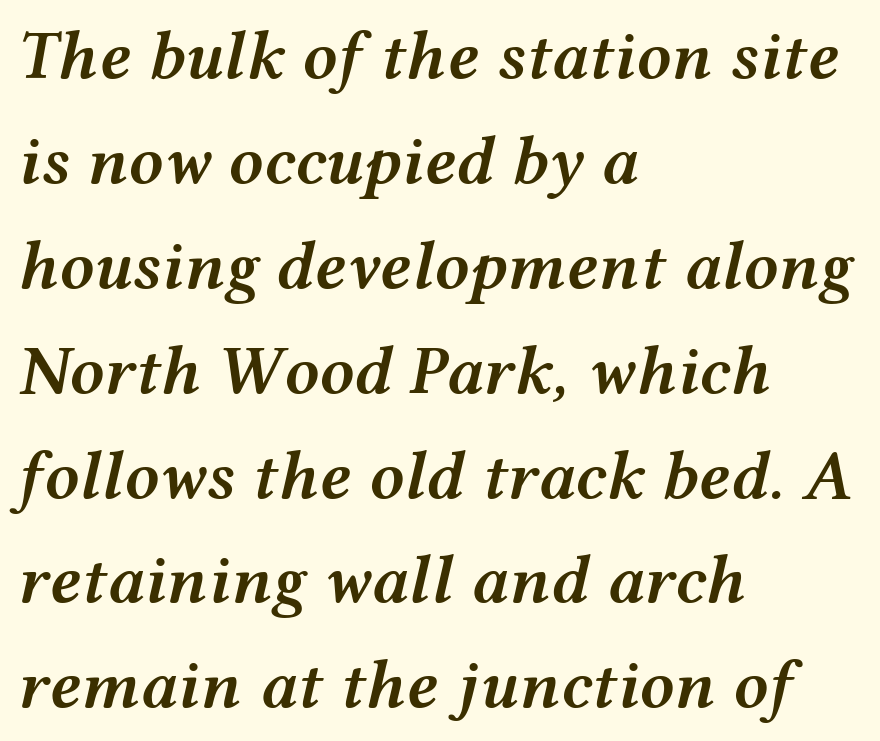
Q: Is the text bold? A: Semi-bold.
Q: Is the text italic (slanted)? A: Yes, it leans right by about 12 degrees.
Q: Is the text underlined? A: No.
Q: How is the paragraph aligned? A: Left-aligned.
Q: Is the spacing between letters normal or unusually wide? A: Normal.
Q: Is the spacing between lines tight, normal or loose? A: Normal.
Q: Width (condensed, normal, or wide)? A: Wide.
Q: Stroke contrast? A: Medium.
Q: x-height? A: Medium.
Q: Monospaced? A: No.
